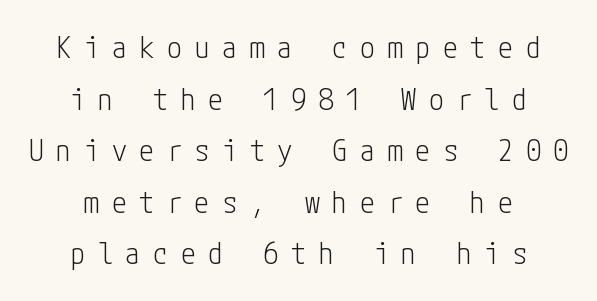
The image shows 30 px light, condensed sans-serif type, upright; set centered, line spacing 1.72x, unusually wide letter spacing (+0.42 em), not underlined; low stroke contrast and a medium x-height.
